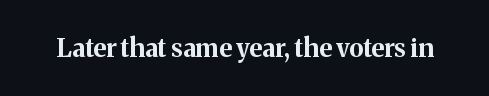
Q: Is the text bold? A: Yes.
Q: Is the text italic (slanted)? A: No, it is upright.
Q: Is the text underlined? A: No.
Q: Is the spacing between letters normal or unusually wide? A: Normal.
